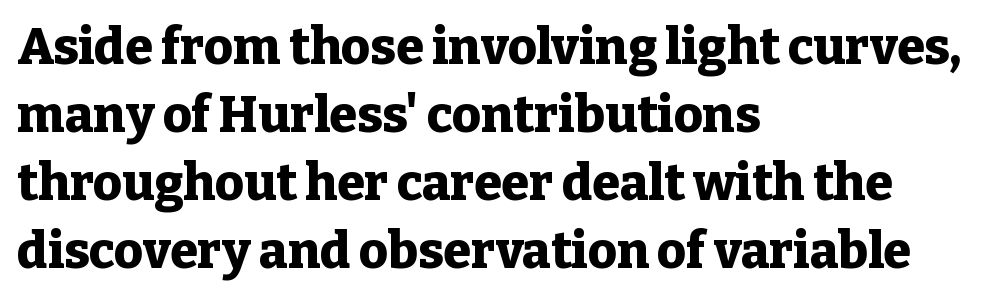
Q: Is the text bold? A: Yes.
Q: Is the text italic (slanted)? A: No, it is upright.
Q: Is the typeface a serif or a sans-serif typeface? A: Serif.
Q: Is the text underlined? A: No.
Q: How is the paragraph aligned? A: Left-aligned.
Q: Is the spacing between letters normal or unusually wide? A: Normal.
Q: Is the spacing between lines tight, normal or loose? A: Normal.
Q: Width (condensed, normal, or wide)? A: Normal.
Q: Stroke contrast? A: Low.
Q: x-height? A: Medium.
Q: Monospaced? A: No.
